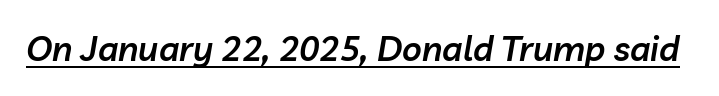
{"italic": "yes", "lean": "right", "slant_degrees": 10, "bold": "semi", "weight": "semibold", "width": "normal", "stroke_contrast": "low", "x_height": "medium", "monospaced": "no", "underline": "yes", "letter_spacing": "normal", "letter_spacing_em": 0.0, "glyph_px": 34}
